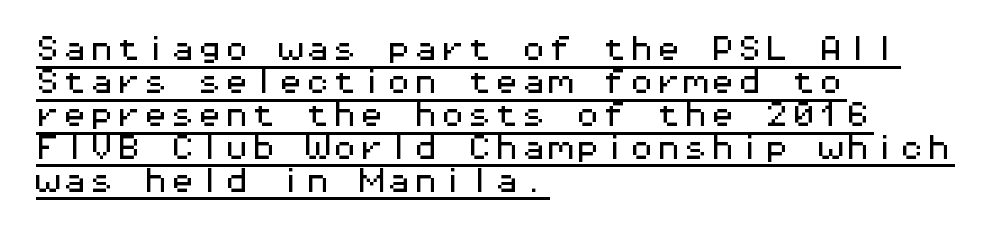
If you drew a ruler down the left edge, every line would touch it. The font's upright variant was chosen for this text. A baseline rule has been typeset under these characters. These lines keep a tight, regular rhythm from letter to letter.
